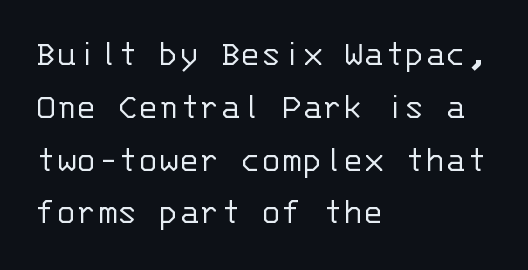
The image shows 38 px light sans-serif type, upright, monospaced; set left-aligned, normal line spacing (1.39x), normal letter spacing, not underlined; low stroke contrast and a large x-height.
